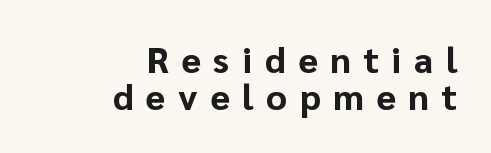
Q: Is the text bold? A: Yes.
Q: Is the text italic (slanted)? A: No, it is upright.
Q: Is the typeface a serif or a sans-serif typeface? A: Sans-serif.
Q: Is the text underlined? A: No.
Q: How is the paragraph aligned? A: Right-aligned.
Q: Is the spacing between letters normal or unusually wide? A: Unusually wide.
Q: Is the spacing between lines tight, normal or loose? A: Tight.
Q: Width (condensed, normal, or wide)? A: Normal.
Q: Stroke contrast? A: Low.
Q: x-height? A: Medium.
Q: Monospaced? A: No.
